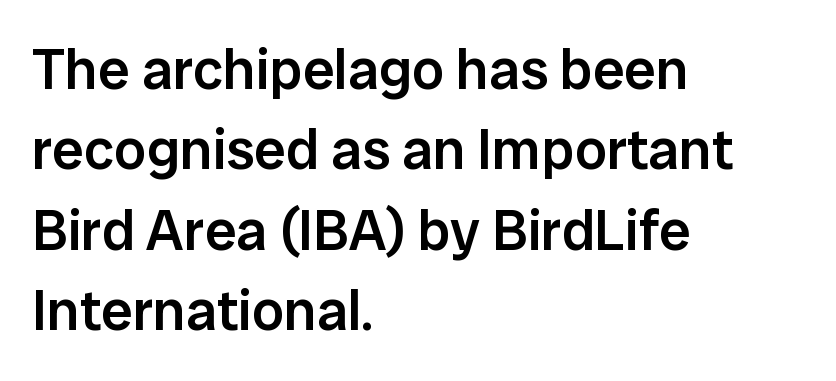
Decoration check: the copy has no underline. Classification — sans serif. The passage shown is semibold, sitting just below true bold. Varying glyph widths throughout — classic text-font behaviour. Notice how the stems are strictly vertical — no italics here.
